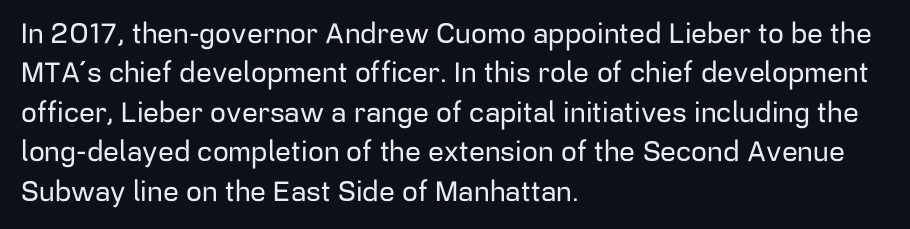
{"serif": "no", "italic": "no", "width": "normal", "stroke_contrast": "low", "x_height": "medium", "monospaced": "no", "underline": "no", "align": "left", "line_spacing": "normal", "line_spacing_ratio": 1.41, "letter_spacing": "normal", "letter_spacing_em": 0.0, "glyph_px": 28}
